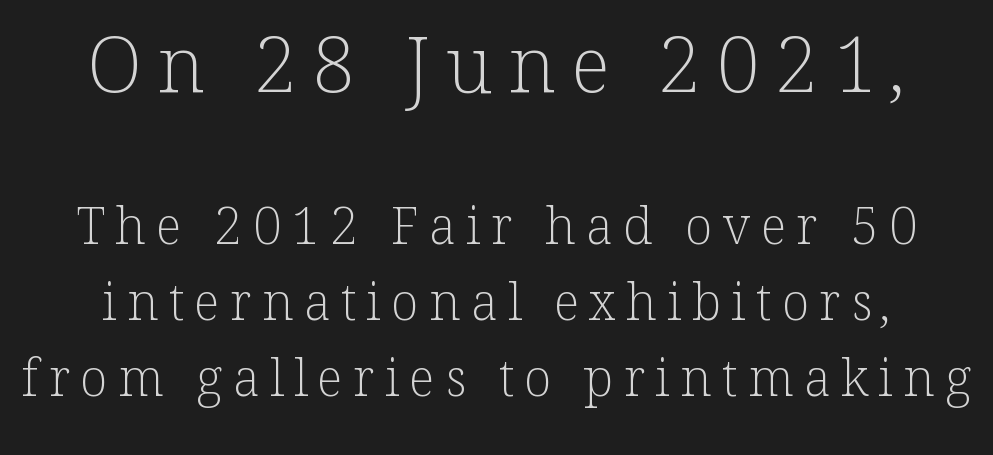
Q: Is the text bold? A: No.
Q: Is the text italic (slanted)? A: No, it is upright.
Q: Is the typeface a serif or a sans-serif typeface? A: Serif.
Q: Is the text underlined? A: No.
Q: Is the spacing between letters normal or unusually wide? A: Unusually wide.
Q: Is the spacing between lines tight, normal or loose? A: Normal.
Q: Which block of text is set in a larger size, the first (top) or the second (bottom)? A: The first (top) one.
Q: Width (condensed, normal, or wide)? A: Normal.
Q: Stroke contrast? A: Low.
Q: x-height? A: Medium.
Q: Monospaced? A: No.
